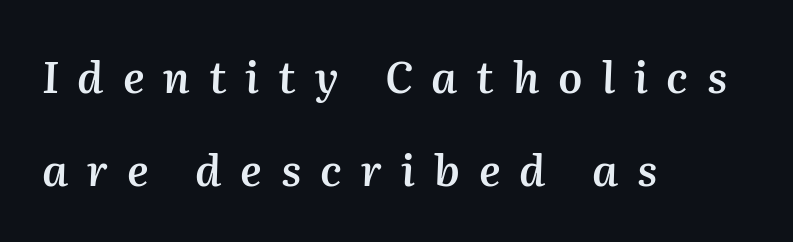
Q: Is the text bold? A: Semi-bold.
Q: Is the text italic (slanted)? A: Yes, it leans right by about 2 degrees.
Q: Is the text underlined? A: No.
Q: How is the paragraph aligned? A: Left-aligned.
Q: Is the spacing between letters normal or unusually wide? A: Unusually wide.
Q: Is the spacing between lines tight, normal or loose? A: Loose.
Q: Width (condensed, normal, or wide)? A: Normal.
Q: Stroke contrast? A: Medium.
Q: x-height? A: Medium.
Q: Monospaced? A: No.
